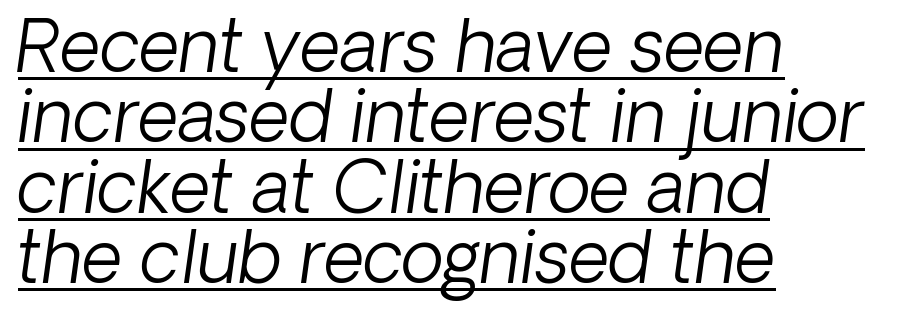
The image shows 71 px light type, italic (leaning right); set left-aligned, tight line spacing (0.99x), normal letter spacing, underlined; low stroke contrast and a medium x-height.
